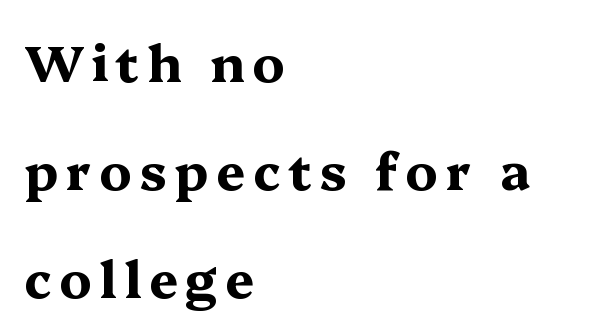
{"serif": "yes", "italic": "no", "bold": "yes", "weight": "bold", "width": "wide", "stroke_contrast": "medium", "x_height": "medium", "monospaced": "no", "underline": "no", "align": "left", "line_spacing": "loose", "line_spacing_ratio": 2.12, "glyph_px": 51}
